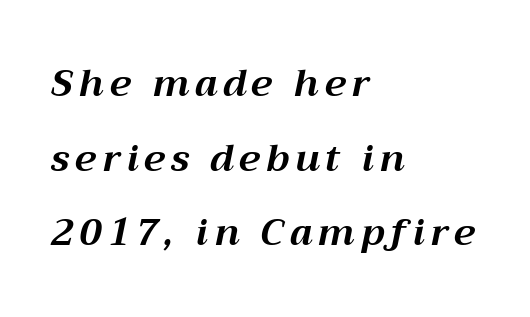
The image shows 37 px bold type, italic (leaning right); set left-aligned, loose line spacing (2.02x), not underlined; medium stroke contrast and a medium x-height.
